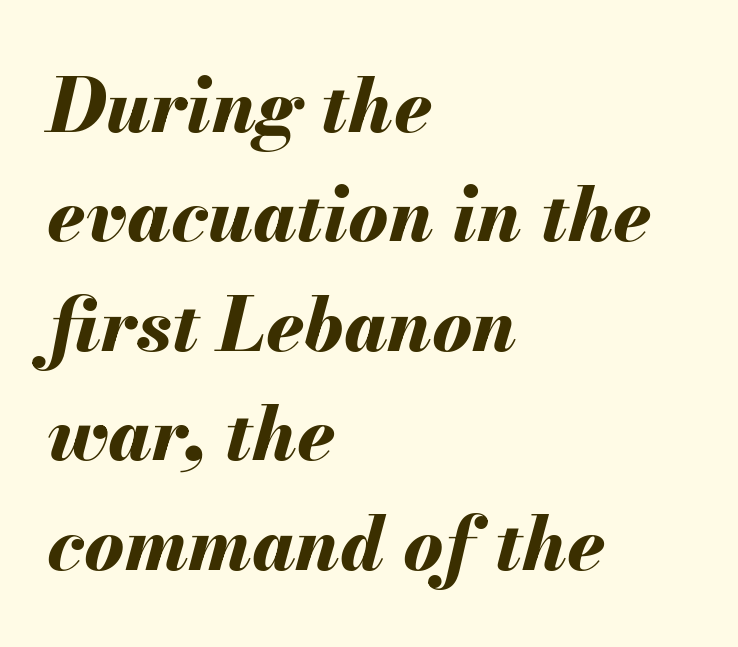
Q: Is the text bold? A: Yes.
Q: Is the text italic (slanted)? A: Yes, it leans right by about 13 degrees.
Q: Is the text underlined? A: No.
Q: How is the paragraph aligned? A: Left-aligned.
Q: Is the spacing between letters normal or unusually wide? A: Normal.
Q: Is the spacing between lines tight, normal or loose? A: Normal.
Q: Width (condensed, normal, or wide)? A: Normal.
Q: Stroke contrast? A: Medium.
Q: x-height? A: Small.
Q: Monospaced? A: No.
